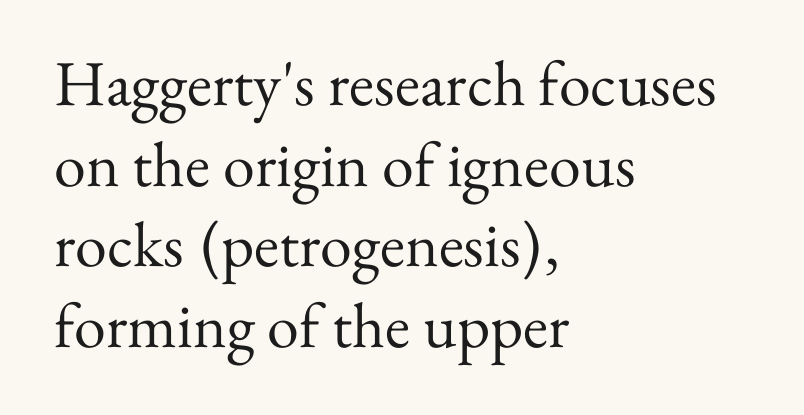
The image shows 64 px regular-weight serif type, upright; set left-aligned, normal line spacing (1.26x), normal letter spacing, not underlined; medium stroke contrast and a small x-height.
